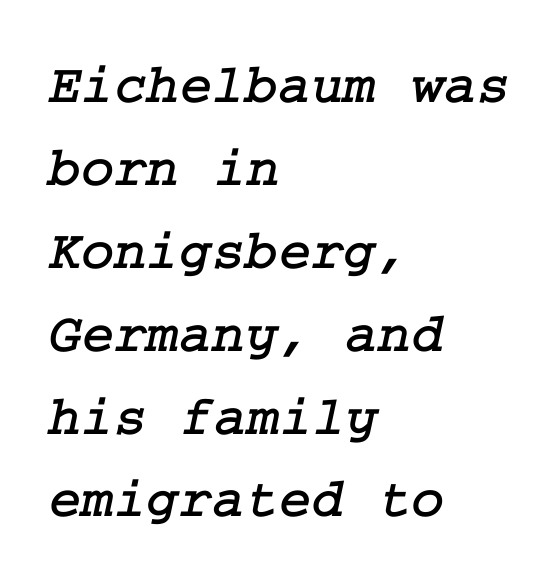
Just letters on the line, the space beneath them empty. Font category for this specimen: serif. The horizontal fit of the characters is conventional and even. Quick note: interline space is typical. One-word summary of the alignment: left.
